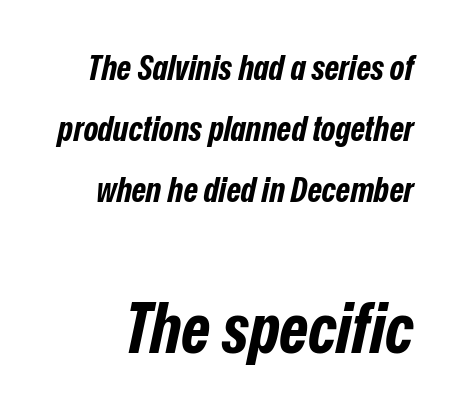
Q: Is the text bold? A: Yes.
Q: Is the text italic (slanted)? A: Yes, it leans right by about 12 degrees.
Q: Is the text underlined? A: No.
Q: Is the spacing between letters normal or unusually wide? A: Normal.
Q: Which block of text is set in a larger size, the first (top) or the second (bottom)? A: The second (bottom) one.
Q: Width (condensed, normal, or wide)? A: Condensed.
Q: Stroke contrast? A: Low.
Q: x-height? A: Medium.
Q: Monospaced? A: No.
